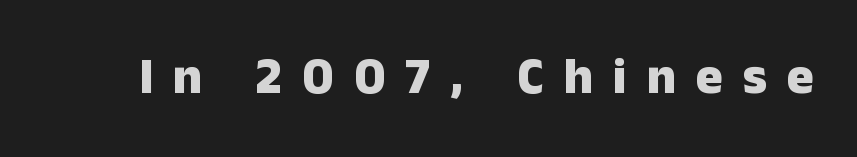
Varying glyph widths throughout — classic text-font behaviour. A clean baseline with only descenders dipping below it. Students, this is bold: see how much ink each stroke carries. This sample uses a sans-serif face. Words appear elongated and porous because spacing is wide. A roman cut, with each character standing at attention.
